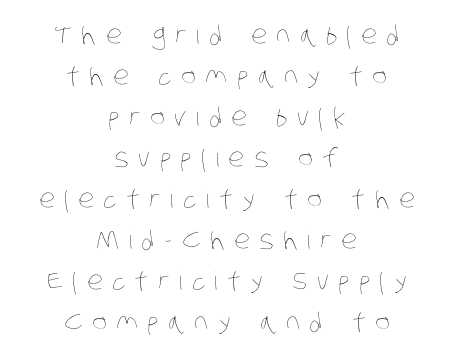
Q: Is the text bold? A: No.
Q: Is the text underlined? A: No.
Q: How is the paragraph aligned? A: Centered.
Q: Is the spacing between letters normal or unusually wide? A: Unusually wide.
Q: Is the spacing between lines tight, normal or loose? A: Normal.
